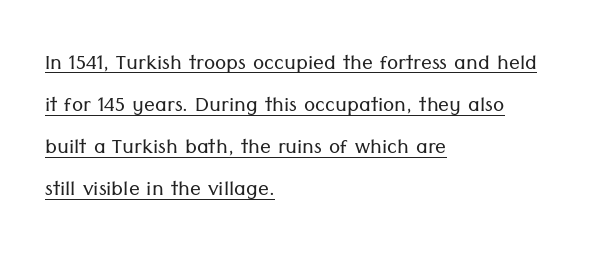
{"italic": "no", "bold": "no", "underline": "yes", "align": "left", "line_spacing": "normal", "line_spacing_ratio": 1.56, "letter_spacing": "normal", "letter_spacing_em": 0.0, "glyph_px": 27}
